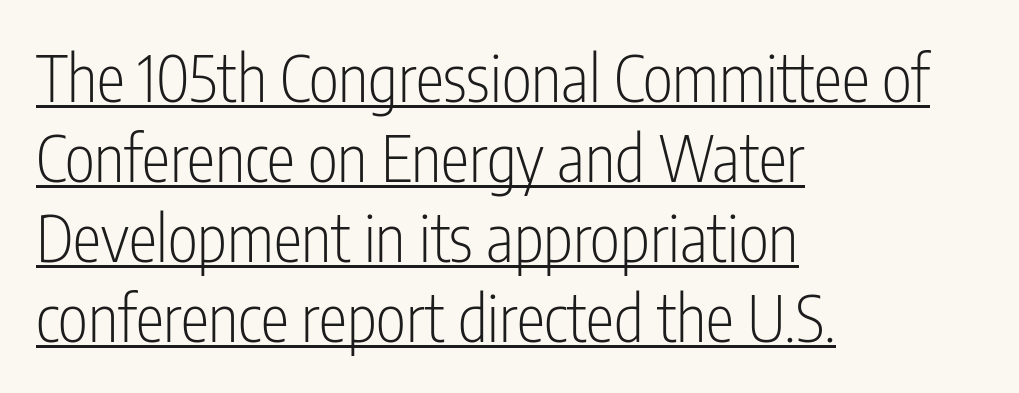
Q: Is the text bold? A: No.
Q: Is the text italic (slanted)? A: No, it is upright.
Q: Is the typeface a serif or a sans-serif typeface? A: Sans-serif.
Q: Is the text underlined? A: Yes.
Q: How is the paragraph aligned? A: Left-aligned.
Q: Is the spacing between letters normal or unusually wide? A: Normal.
Q: Is the spacing between lines tight, normal or loose? A: Normal.
Q: Width (condensed, normal, or wide)? A: Condensed.
Q: Stroke contrast? A: Low.
Q: x-height? A: Medium.
Q: Monospaced? A: No.
